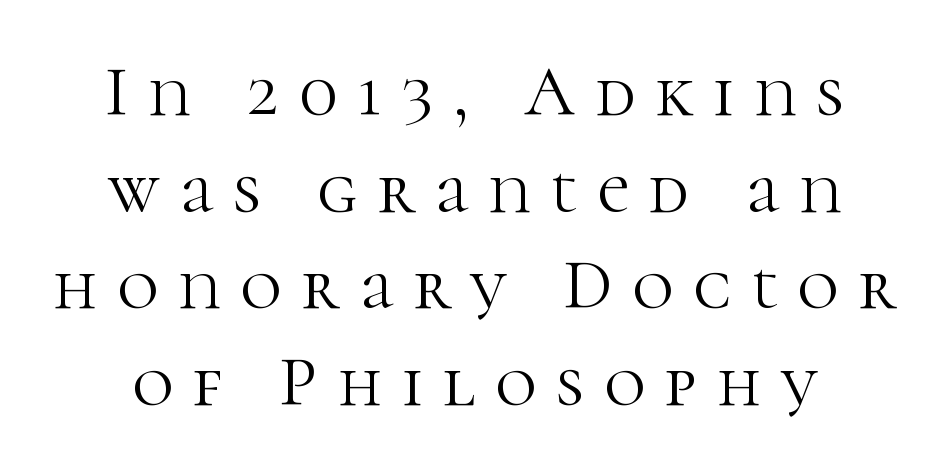
The image shows 71 px light serif type, upright; set normal line spacing (1.36x), unusually wide letter spacing (+0.28 em), not underlined; high stroke contrast and a medium x-height.
